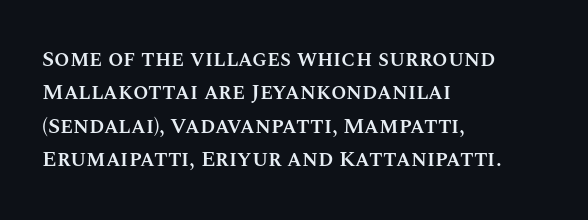
Q: Is the text bold? A: Semi-bold.
Q: Is the text italic (slanted)? A: No, it is upright.
Q: Is the text underlined? A: No.
Q: How is the paragraph aligned? A: Left-aligned.
Q: Is the spacing between letters normal or unusually wide? A: Normal.
Q: Is the spacing between lines tight, normal or loose? A: Normal.
